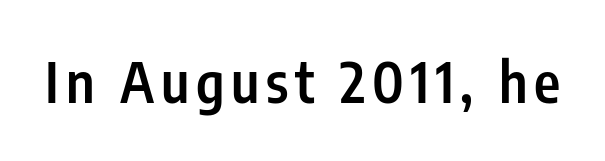
Q: Is the text bold? A: Semi-bold.
Q: Is the text italic (slanted)? A: No, it is upright.
Q: Is the typeface a serif or a sans-serif typeface? A: Sans-serif.
Q: Is the text underlined? A: No.
Q: Width (condensed, normal, or wide)? A: Condensed.
Q: Stroke contrast? A: Low.
Q: x-height? A: Medium.
Q: Monospaced? A: No.
